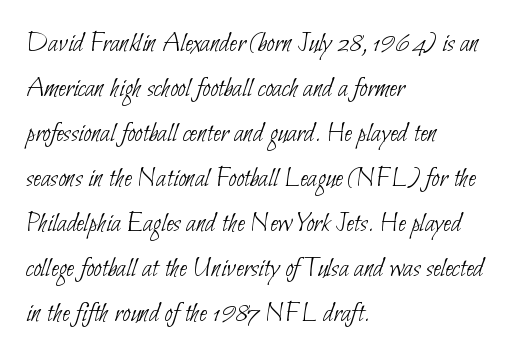
The lines sit at an ordinary, default distance from one another. The strokes carry an ordinary text weight at most. Is this a fixed-width face? No — the glyphs have proportional, varying widths. Horizontal alignment here is leftward, the default for most running prose. Rule under the text: the space is simply empty.
